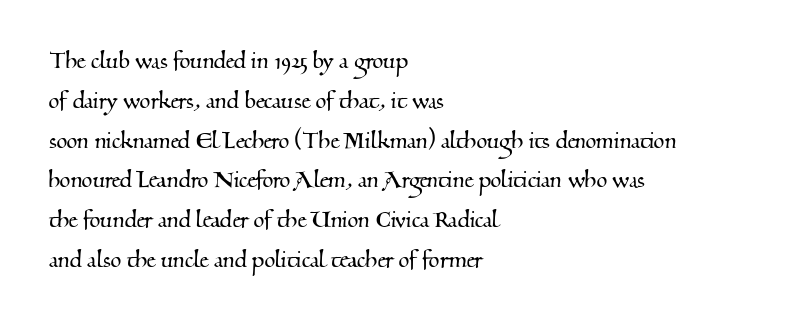
{"serif": "yes", "width": "normal", "stroke_contrast": "medium", "x_height": "small", "monospaced": "no", "underline": "no", "align": "left", "line_spacing": "normal", "line_spacing_ratio": 1.42, "letter_spacing": "normal", "letter_spacing_em": 0.0, "glyph_px": 28}
